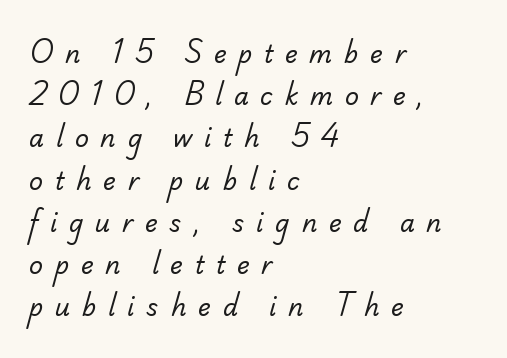
{"bold": "no", "underline": "no", "align": "left", "line_spacing_ratio": 1.76, "letter_spacing": "wide", "letter_spacing_em": 0.49, "glyph_px": 24}
